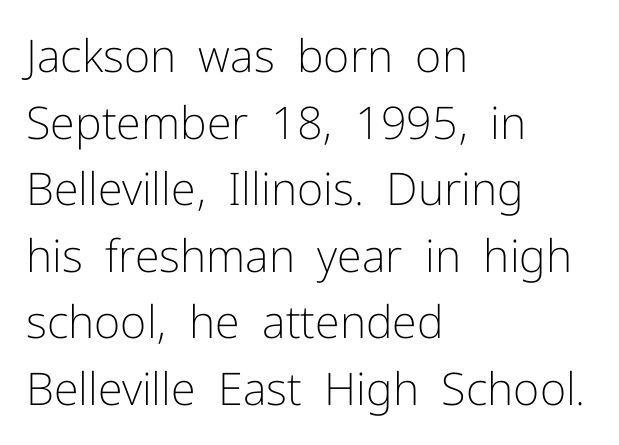
The image shows 45 px light sans-serif type, upright; set left-aligned, normal line spacing (1.48x), normal letter spacing, not underlined; low stroke contrast and a medium x-height.
